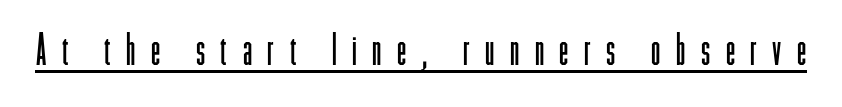
The image shows 42 px light, condensed sans-serif type, upright; set unusually wide letter spacing (+0.37 em), underlined; low stroke contrast and a medium x-height.
